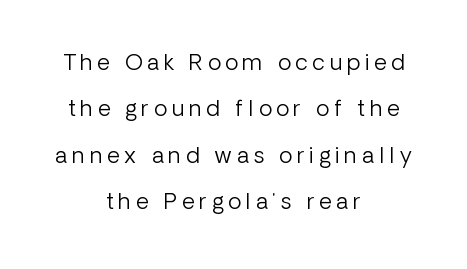
Q: Is the text bold? A: No.
Q: Is the text italic (slanted)? A: No, it is upright.
Q: Is the text underlined? A: No.
Q: How is the paragraph aligned? A: Centered.
Q: Is the spacing between letters normal or unusually wide? A: Unusually wide.
Q: Is the spacing between lines tight, normal or loose? A: Loose.
